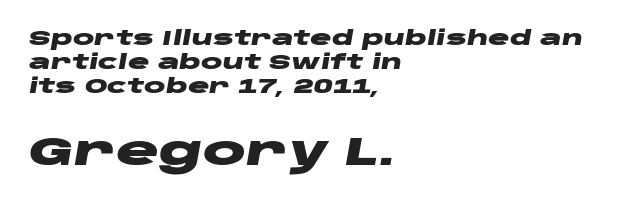
Q: Is the text bold? A: Yes.
Q: Is the text italic (slanted)? A: Yes, it leans right by about 10 degrees.
Q: Is the text underlined? A: No.
Q: How is the paragraph aligned? A: Left-aligned.
Q: Is the spacing between letters normal or unusually wide? A: Normal.
Q: Which block of text is set in a larger size, the first (top) or the second (bottom)? A: The second (bottom) one.
Q: Width (condensed, normal, or wide)? A: Wide.
Q: Stroke contrast? A: Low.
Q: x-height? A: Large.
Q: Monospaced? A: No.
